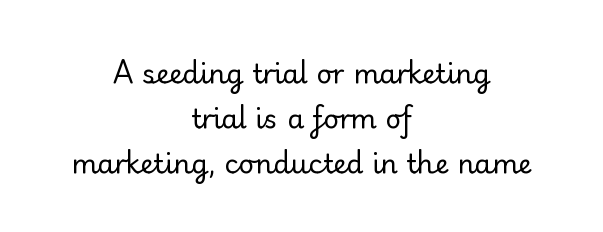
Q: Is the text bold? A: No.
Q: Is the text italic (slanted)? A: No, it is upright.
Q: Is the text underlined? A: No.
Q: How is the paragraph aligned? A: Centered.
Q: Is the spacing between letters normal or unusually wide? A: Normal.
Q: Is the spacing between lines tight, normal or loose? A: Normal.
